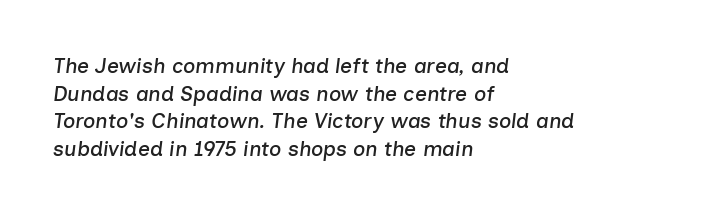
The image shows 21 px text type, italic (leaning right); set left-aligned, normal line spacing (1.32x), normal letter spacing, not underlined.
